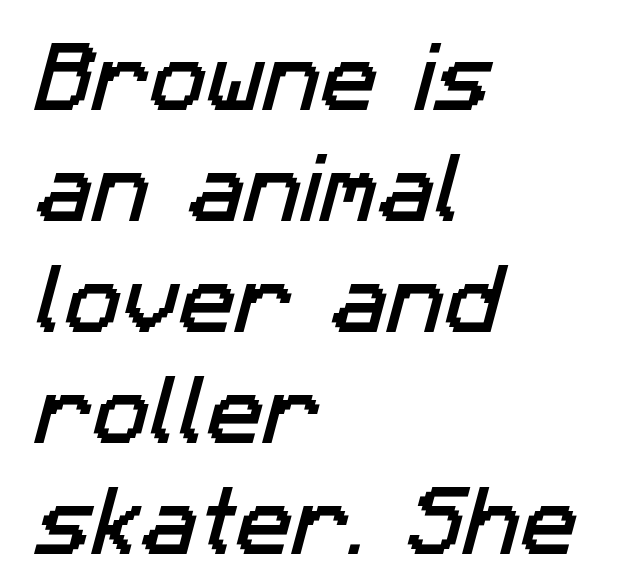
Q: Is the typeface a serif or a sans-serif typeface? A: Sans-serif.
Q: Is the text underlined? A: No.
Q: How is the paragraph aligned? A: Left-aligned.
Q: Is the spacing between letters normal or unusually wide? A: Normal.
Q: Is the spacing between lines tight, normal or loose? A: Normal.
Q: Width (condensed, normal, or wide)? A: Normal.
Q: Stroke contrast? A: Low.
Q: x-height? A: Medium.
Q: Monospaced? A: No.
